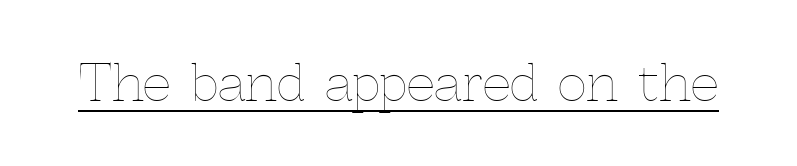
Q: Is the text bold? A: No.
Q: Is the text italic (slanted)? A: No, it is upright.
Q: Is the text underlined? A: Yes.
Q: Is the spacing between letters normal or unusually wide? A: Normal.
Q: Width (condensed, normal, or wide)? A: Normal.
Q: x-height? A: Medium.
Q: Monospaced? A: No.
